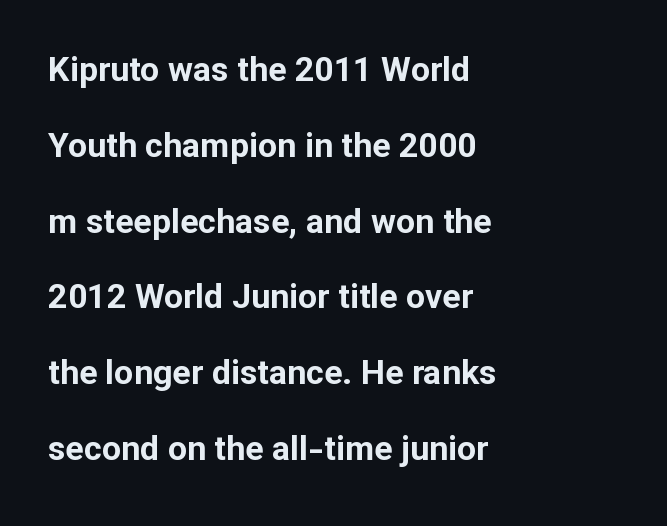
Look at the tracking — it's just the regular setting, nothing added. The type sits square on the baseline with zero lean. Here the designer chose a conventional face with non-uniform glyph widths. Bold? Absolutely — the strokes are thick and heavy. In terms of letterform style, serifs are entirely absent.
